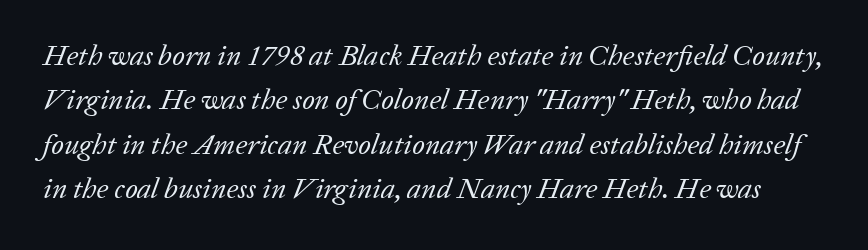
Q: Is the text bold? A: No.
Q: Is the text italic (slanted)? A: Yes, it leans right by about 20 degrees.
Q: Is the typeface a serif or a sans-serif typeface? A: Serif.
Q: Is the text underlined? A: No.
Q: Is the spacing between letters normal or unusually wide? A: Normal.
Q: Is the spacing between lines tight, normal or loose? A: Normal.
Q: Width (condensed, normal, or wide)? A: Normal.
Q: Stroke contrast? A: Low.
Q: x-height? A: Medium.
Q: Monospaced? A: No.
